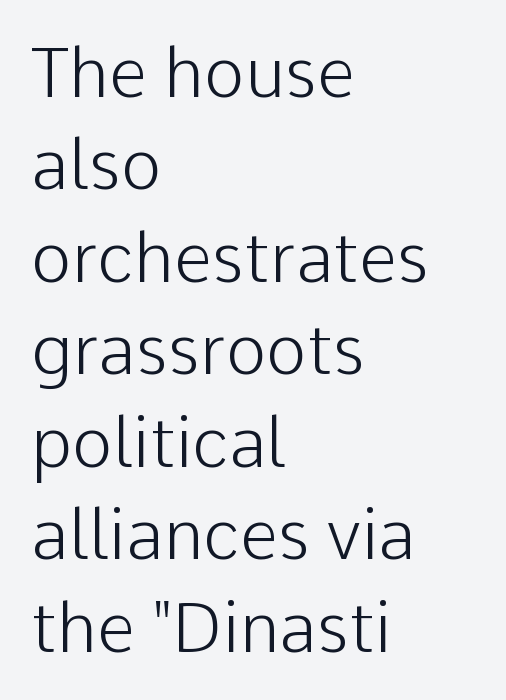
{"serif": "no", "italic": "no", "bold": "no", "weight": "light", "width": "normal", "stroke_contrast": "low", "x_height": "medium", "monospaced": "no", "underline": "no", "align": "left", "line_spacing": "normal", "line_spacing_ratio": 1.34, "letter_spacing": "normal", "letter_spacing_em": 0.0, "glyph_px": 69}
